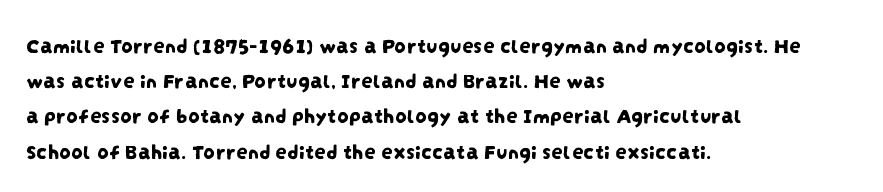
Q: Is the text underlined? A: No.
Q: How is the paragraph aligned? A: Left-aligned.
Q: Is the spacing between letters normal or unusually wide? A: Normal.
Q: Is the spacing between lines tight, normal or loose? A: Normal.
